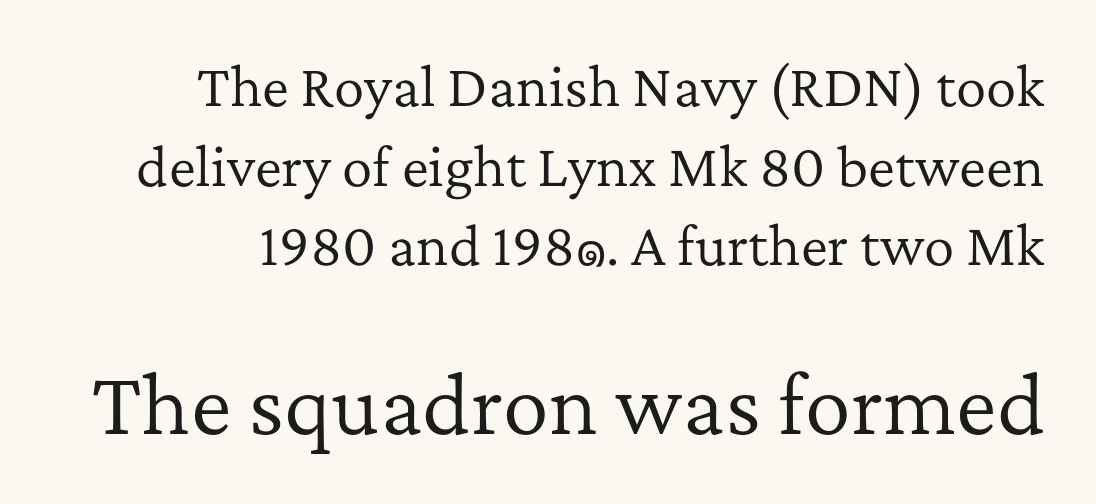
The image shows 77 px regular-weight serif type, upright; set normal line spacing (1.56x), normal letter spacing, not underlined; the second (bottom) block is 1.51x larger; low stroke contrast and a medium x-height.
